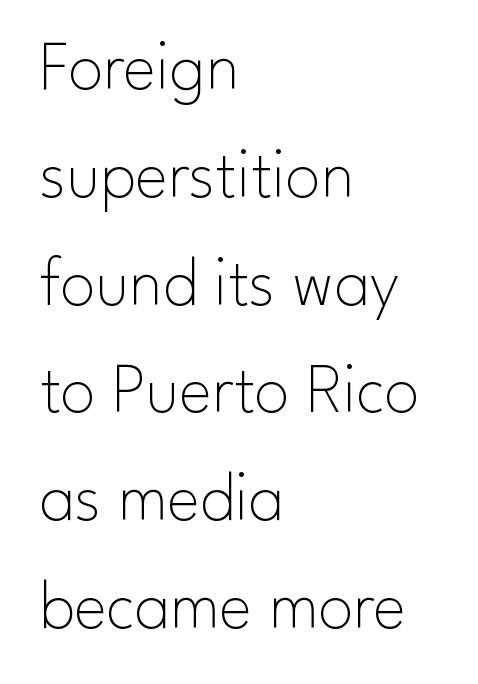
The image shows 70 px thin sans-serif type, upright; set left-aligned, normal line spacing (1.54x), normal letter spacing, not underlined; low stroke contrast and a small x-height.
